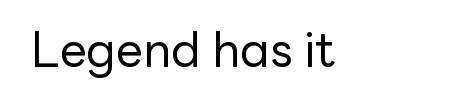
{"serif": "no", "italic": "no", "bold": "no", "weight": "regular", "width": "normal", "stroke_contrast": "low", "x_height": "medium", "monospaced": "no", "underline": "no", "letter_spacing": "normal", "letter_spacing_em": 0.0, "glyph_px": 48}
